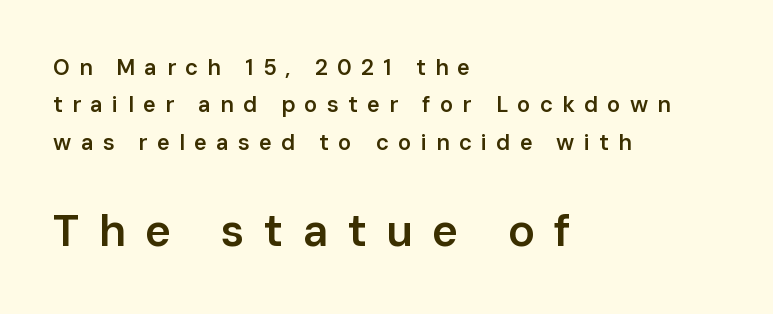
The image shows 45 px semibold sans-serif type, upright; set left-aligned, normal line spacing (1.7x), unusually wide letter spacing (+0.42 em), not underlined; the second (bottom) block is 2.05x larger; low stroke contrast and a medium x-height.
